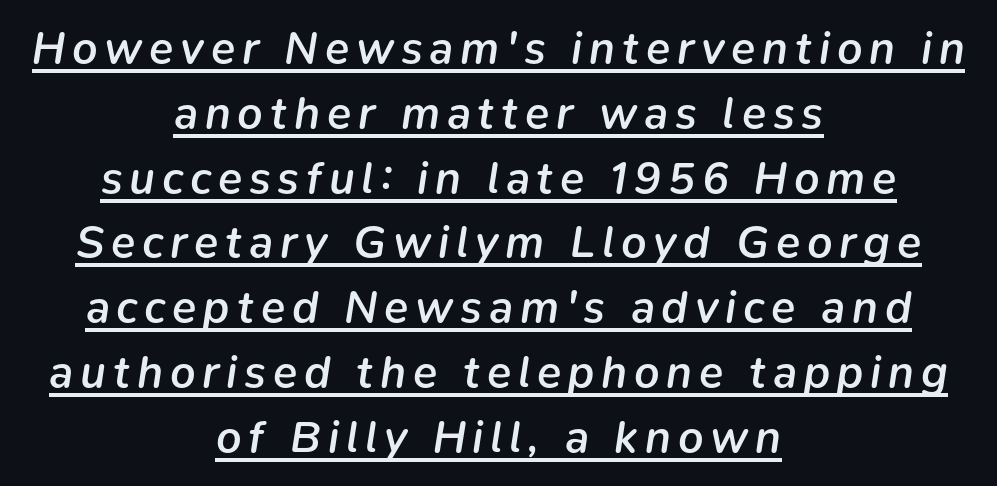
Q: Is the text bold? A: Semi-bold.
Q: Is the text italic (slanted)? A: Yes, it leans right by about 9 degrees.
Q: Is the text underlined? A: Yes.
Q: How is the paragraph aligned? A: Centered.
Q: Is the spacing between lines tight, normal or loose? A: Normal.
Q: Width (condensed, normal, or wide)? A: Normal.
Q: Stroke contrast? A: Low.
Q: x-height? A: Medium.
Q: Monospaced? A: No.
